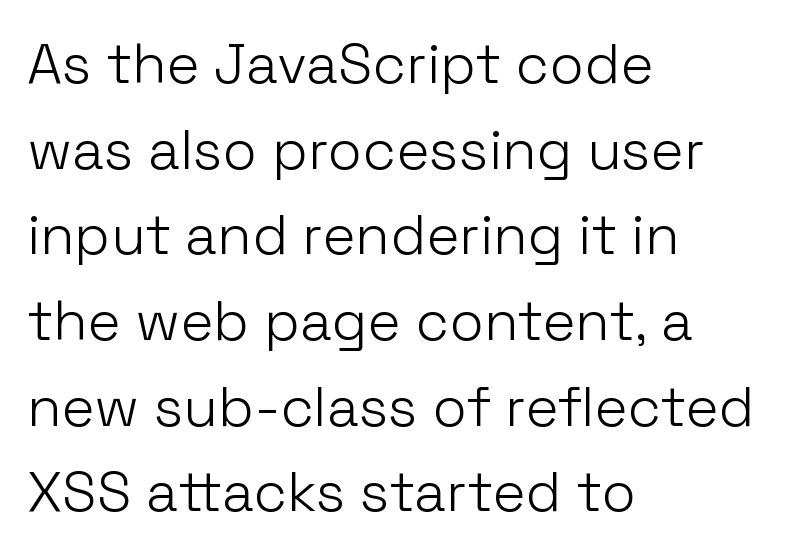
The image shows 56 px light sans-serif type, upright; set left-aligned, normal line spacing (1.53x), normal letter spacing, not underlined; low stroke contrast and a medium x-height.
